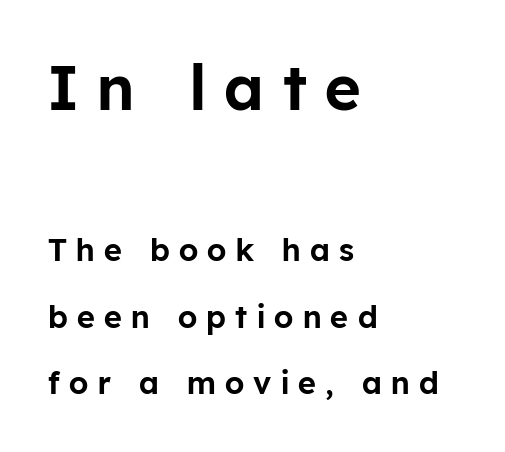
The image shows 62 px sans-serif type, upright; set left-aligned, loose line spacing (2.14x), unusually wide letter spacing (+0.3 em), not underlined; the first (top) block is 2.0x larger; low stroke contrast and a medium x-height.
